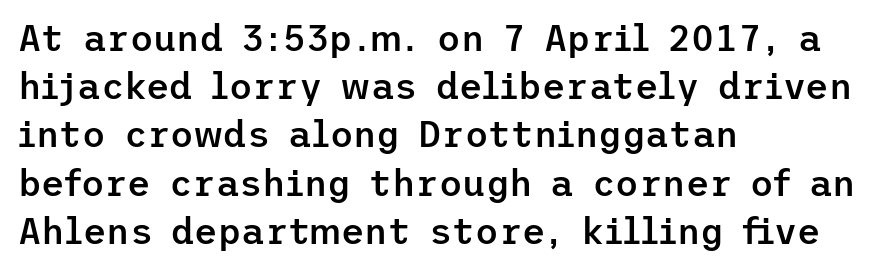
Q: Is the text bold? A: Semi-bold.
Q: Is the text italic (slanted)? A: No, it is upright.
Q: Is the typeface a serif or a sans-serif typeface? A: Sans-serif.
Q: Is the text underlined? A: No.
Q: How is the paragraph aligned? A: Left-aligned.
Q: Is the spacing between letters normal or unusually wide? A: Normal.
Q: Is the spacing between lines tight, normal or loose? A: Normal.
Q: Width (condensed, normal, or wide)? A: Normal.
Q: Stroke contrast? A: Low.
Q: x-height? A: Medium.
